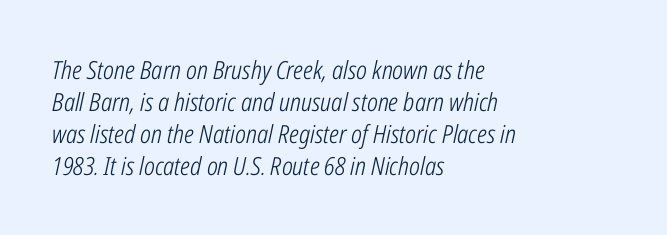
{"italic": "yes", "lean": "right", "slant_degrees": 12, "bold": "no", "underline": "no", "align": "left", "line_spacing": "normal", "line_spacing_ratio": 1.28, "letter_spacing": "normal", "letter_spacing_em": 0.0, "glyph_px": 25}
